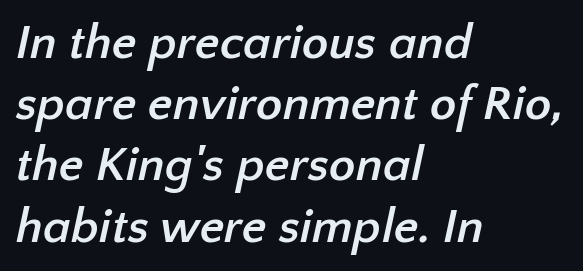
{"serif": "no", "bold": "yes", "weight": "semibold", "width": "normal", "stroke_contrast": "low", "x_height": "medium", "monospaced": "no", "underline": "no", "align": "left", "line_spacing": "normal", "line_spacing_ratio": 1.25, "letter_spacing": "normal", "letter_spacing_em": 0.0, "glyph_px": 49}
